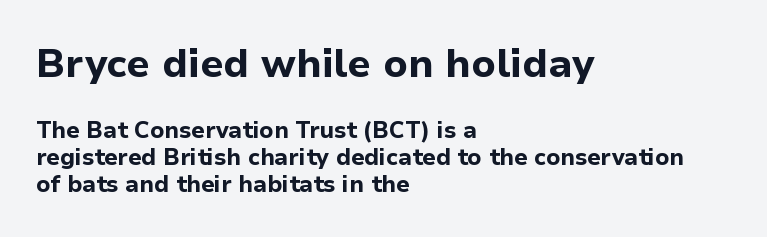
Q: Is the text bold? A: Yes.
Q: Is the text italic (slanted)? A: No, it is upright.
Q: Is the typeface a serif or a sans-serif typeface? A: Sans-serif.
Q: Is the text underlined? A: No.
Q: How is the paragraph aligned? A: Left-aligned.
Q: Is the spacing between letters normal or unusually wide? A: Normal.
Q: Which block of text is set in a larger size, the first (top) or the second (bottom)? A: The first (top) one.
Q: Width (condensed, normal, or wide)? A: Normal.
Q: Stroke contrast? A: Low.
Q: x-height? A: Medium.
Q: Monospaced? A: No.
